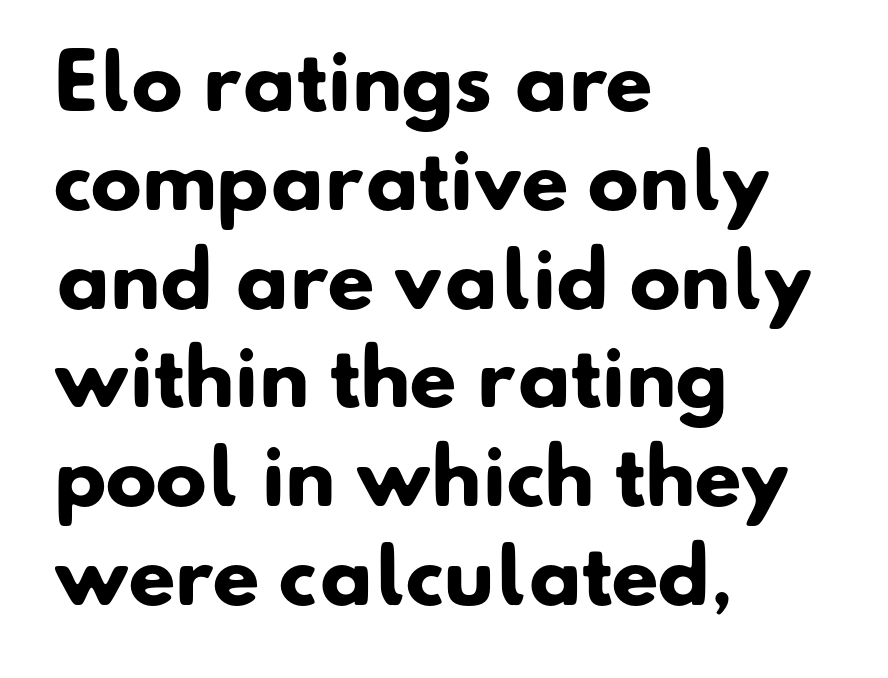
The image shows 76 px heavy sans-serif type; set left-aligned, normal line spacing (1.3x), normal letter spacing, not underlined; low stroke contrast and a small x-height.
